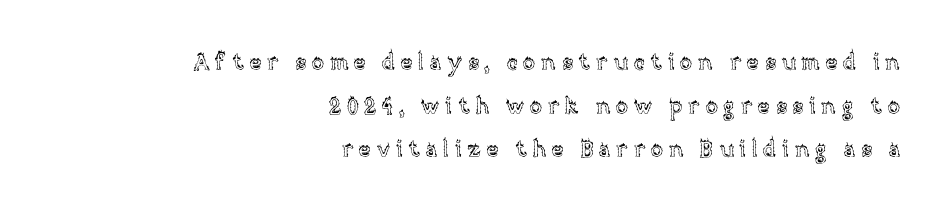
The image shows 22 px text type, upright; set right-aligned, loose line spacing (1.98x), unusually wide letter spacing (+0.26 em), not underlined.
